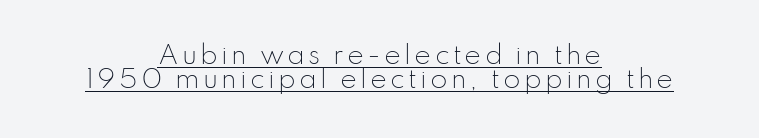
{"italic": "no", "bold": "no", "underline": "yes", "align": "center", "line_spacing": "tight", "line_spacing_ratio": 0.98, "glyph_px": 25}
